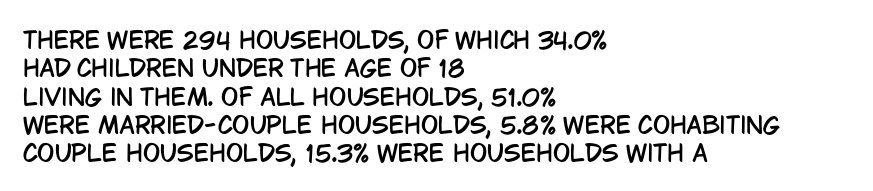
{"italic": "no", "underline": "no", "align": "left", "line_spacing_ratio": 1.23, "letter_spacing": "normal", "letter_spacing_em": 0.0, "glyph_px": 23}
